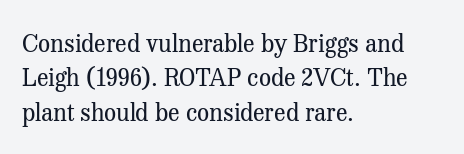
{"italic": "no", "bold": "no", "underline": "no", "align": "left", "line_spacing": "normal", "line_spacing_ratio": 1.43, "letter_spacing": "normal", "letter_spacing_em": 0.0, "glyph_px": 24}
